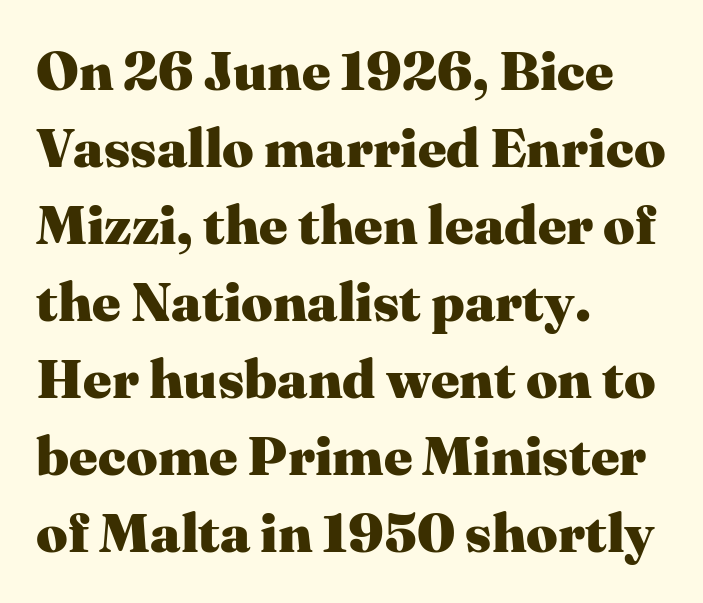
The image shows 55 px heavy serif type, upright; set left-aligned, normal line spacing (1.4x), normal letter spacing, not underlined; medium stroke contrast and a medium x-height.
